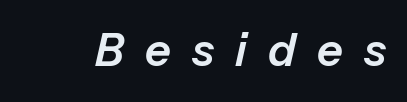
When letters slant like this, we call the style italic. Letters rest on an invisible, unmarked baseline. Honestly, the letter spacing is so wide it's the main thing you notice. Is this a fixed-width face? No — the glyphs have proportional, varying widths.
